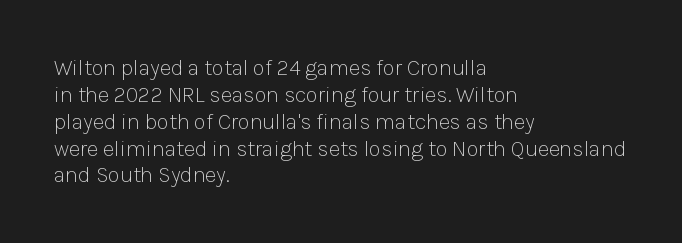
{"italic": "no", "bold": "no", "underline": "no", "align": "left", "line_spacing_ratio": 1.22, "letter_spacing": "normal", "letter_spacing_em": 0.0, "glyph_px": 22}
